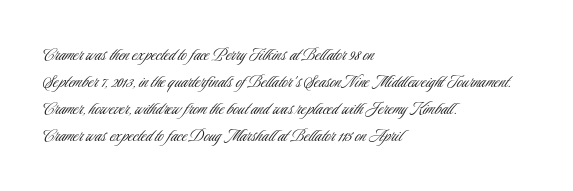
{"bold": "no", "underline": "no", "align": "left", "line_spacing": "normal", "line_spacing_ratio": 1.35, "letter_spacing": "normal", "letter_spacing_em": 0.0, "glyph_px": 20}
